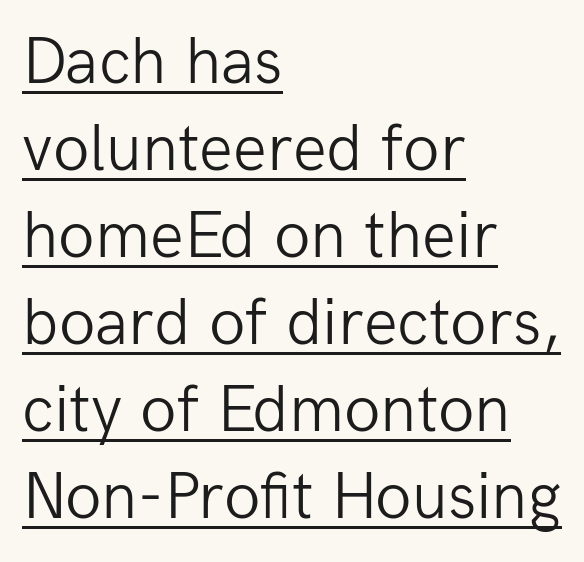
Q: Is the text bold? A: No.
Q: Is the text italic (slanted)? A: No, it is upright.
Q: Is the typeface a serif or a sans-serif typeface? A: Sans-serif.
Q: Is the text underlined? A: Yes.
Q: How is the paragraph aligned? A: Left-aligned.
Q: Is the spacing between letters normal or unusually wide? A: Normal.
Q: Is the spacing between lines tight, normal or loose? A: Normal.
Q: Width (condensed, normal, or wide)? A: Normal.
Q: Stroke contrast? A: Low.
Q: x-height? A: Medium.
Q: Monospaced? A: No.
